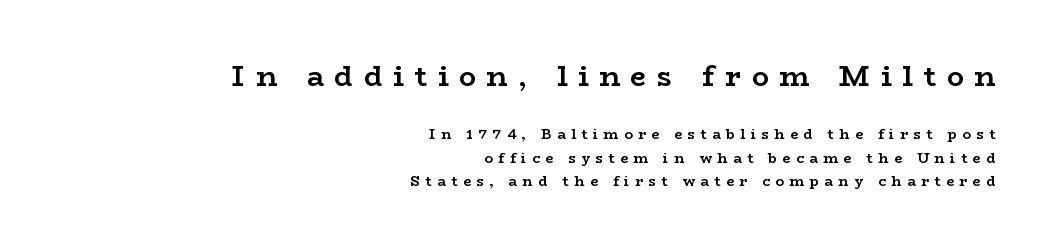
{"serif": "yes", "italic": "no", "bold": "yes", "weight": "semibold", "width": "wide", "stroke_contrast": "low", "x_height": "medium", "monospaced": "no", "underline": "no", "align": "right", "line_spacing": "normal", "line_spacing_ratio": 1.67, "letter_spacing": "wide", "letter_spacing_em": 0.39, "larger_block": "first", "size_ratio": 2.0, "glyph_px": 28}
